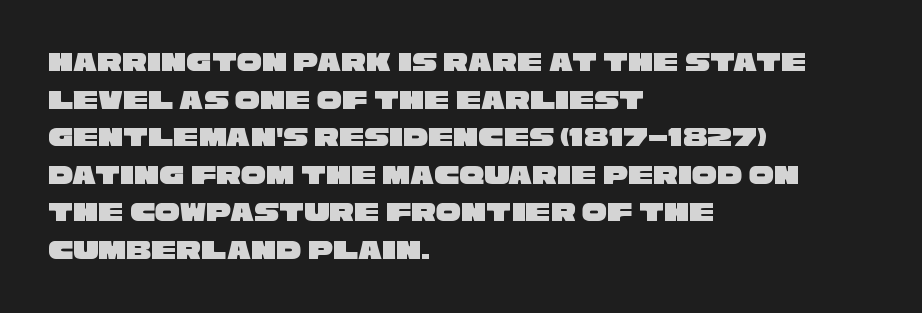
The image shows 28 px wide sans-serif type; set left-aligned, normal line spacing (1.34x), normal letter spacing, not underlined; low stroke contrast and a large x-height.
